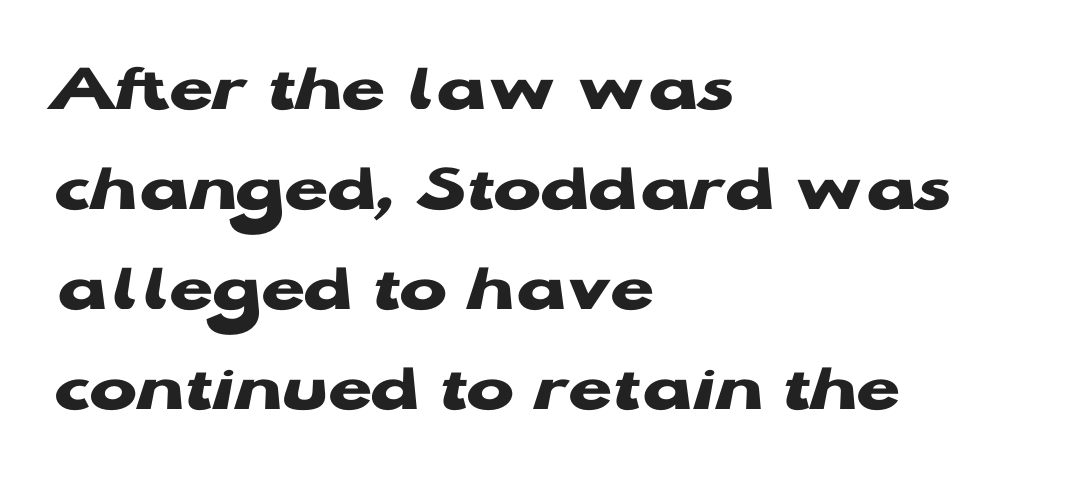
{"serif": "no", "italic": "no", "bold": "yes", "weight": "heavy", "width": "wide", "stroke_contrast": "low", "x_height": "medium", "monospaced": "no", "underline": "no", "align": "left", "line_spacing": "normal", "line_spacing_ratio": 1.41, "letter_spacing": "normal", "letter_spacing_em": 0.0, "glyph_px": 71}
